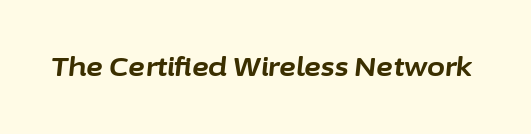
{"italic": "yes", "lean": "right", "slant_degrees": 6, "bold": "yes", "underline": "no", "letter_spacing": "normal", "letter_spacing_em": 0.0, "glyph_px": 26}
